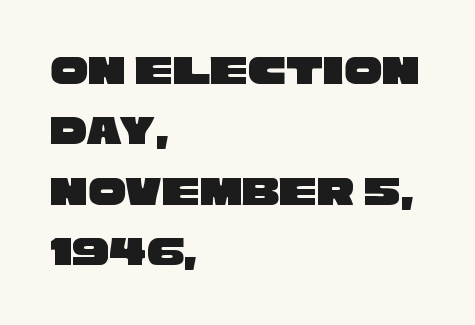
The image shows 42 px wide sans-serif type; set left-aligned, normal line spacing (1.44x), normal letter spacing, not underlined; low stroke contrast and a large x-height.
